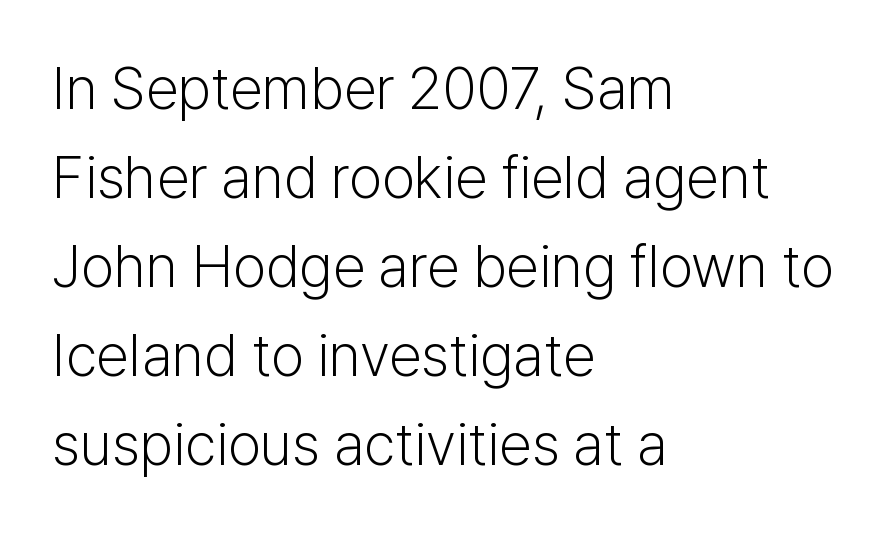
Posture: straight, roman, zero tilt. Just letters on the line, the space beneath them empty. Does extra space separate the letters? No, they use regular spacing. This sample is left-justified, so line endings fall wherever the words run out. Vertical stems look standard width or narrower in stroke.
